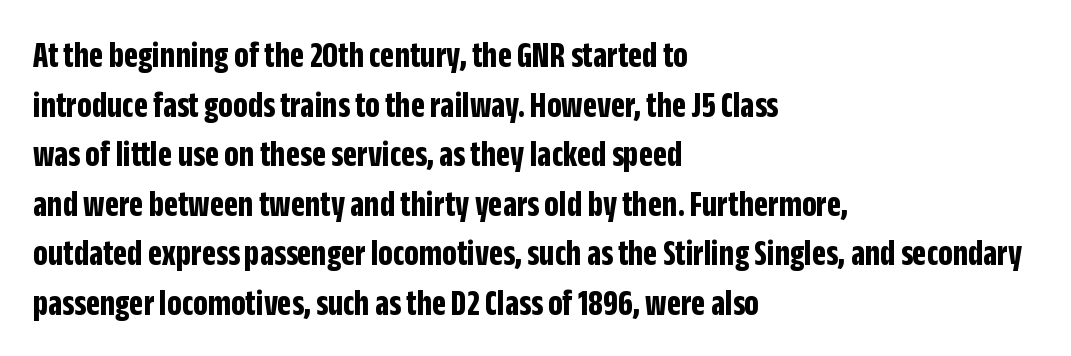
The image shows 37 px bold, condensed sans-serif type, upright; set left-aligned, normal line spacing (1.34x), normal letter spacing, not underlined; low stroke contrast and a large x-height.
